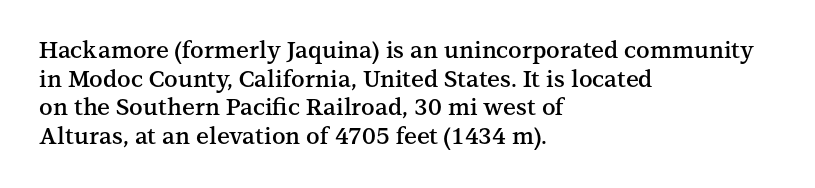
The passage shown is not underscored anywhere. On the weight axis this lands at semibold, roughly 600. Nothing unusual about the tracking: characters are spaced as the font intends. This is roman type, the default non-slanted kind. The paragraph has a hard left edge and a soft right edge.
